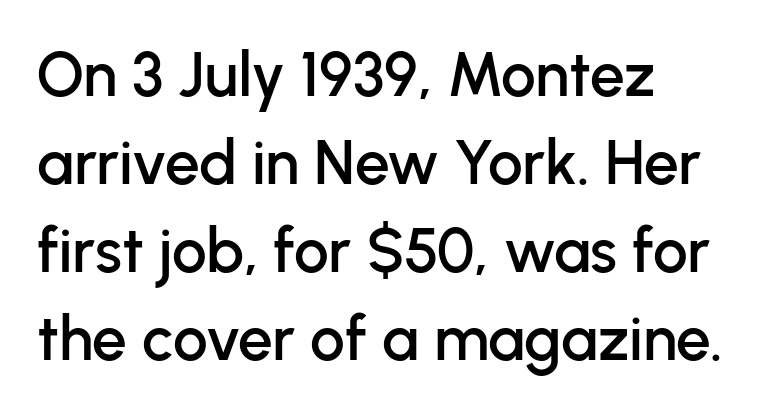
{"serif": "no", "italic": "no", "width": "normal", "stroke_contrast": "low", "x_height": "medium", "monospaced": "no", "underline": "no", "align": "left", "line_spacing": "normal", "line_spacing_ratio": 1.42, "letter_spacing": "normal", "letter_spacing_em": 0.0, "glyph_px": 62}
